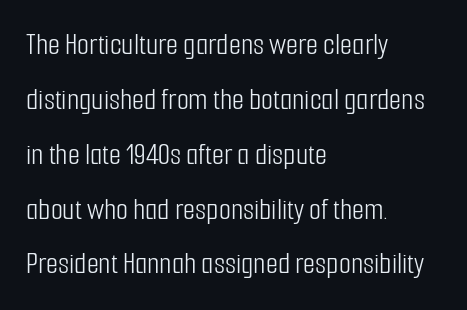
Q: Is the text bold? A: No.
Q: Is the text italic (slanted)? A: No, it is upright.
Q: Is the typeface a serif or a sans-serif typeface? A: Sans-serif.
Q: Is the text underlined? A: No.
Q: How is the paragraph aligned? A: Left-aligned.
Q: Is the spacing between letters normal or unusually wide? A: Normal.
Q: Width (condensed, normal, or wide)? A: Condensed.
Q: Stroke contrast? A: Low.
Q: x-height? A: Medium.
Q: Monospaced? A: No.
